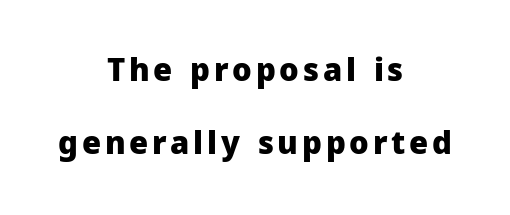
The image shows 31 px heavy sans-serif type, upright; set centered, loose line spacing (2.34x), not underlined; low stroke contrast and a medium x-height.
